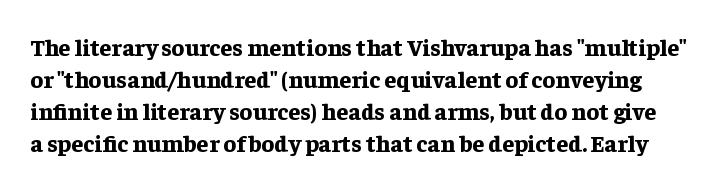
{"italic": "no", "bold": "yes", "underline": "no", "line_spacing": "normal", "line_spacing_ratio": 1.34, "letter_spacing": "normal", "letter_spacing_em": 0.0, "glyph_px": 24}
